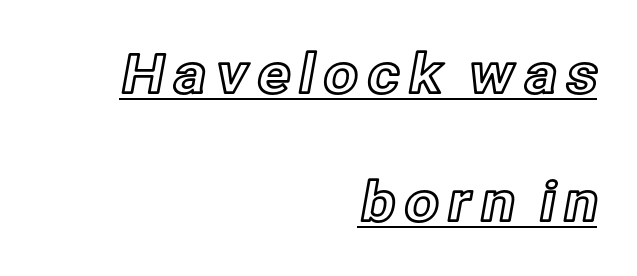
The image shows 55 px text type; set right-aligned, loose line spacing (2.32x), underlined; a medium x-height.
